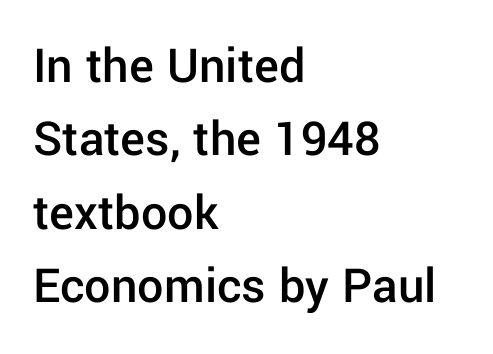
{"serif": "no", "italic": "no", "bold": "semi", "weight": "semibold", "width": "normal", "stroke_contrast": "low", "x_height": "medium", "monospaced": "no", "underline": "no", "align": "left", "line_spacing": "normal", "line_spacing_ratio": 1.41, "letter_spacing": "normal", "letter_spacing_em": 0.0, "glyph_px": 52}
